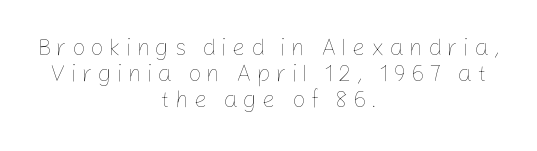
{"italic": "no", "bold": "no", "underline": "no", "align": "center", "line_spacing": "tight", "line_spacing_ratio": 1.13, "letter_spacing": "wide", "letter_spacing_em": 0.23, "glyph_px": 23}
